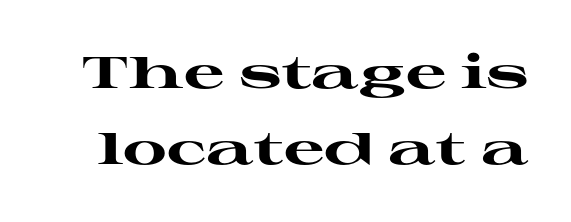
The image shows 45 px heavy, wide serif type, upright; set normal line spacing (1.7x), normal letter spacing, not underlined; high stroke contrast and a medium x-height.
